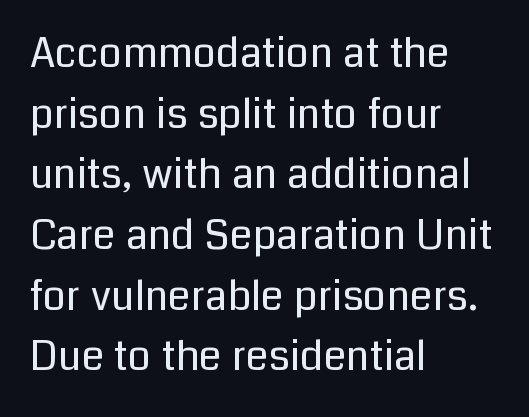
{"serif": "no", "italic": "no", "bold": "no", "weight": "regular", "width": "normal", "stroke_contrast": "low", "x_height": "medium", "monospaced": "no", "underline": "no", "align": "left", "line_spacing": "normal", "line_spacing_ratio": 1.48, "letter_spacing": "normal", "letter_spacing_em": 0.0, "glyph_px": 41}
